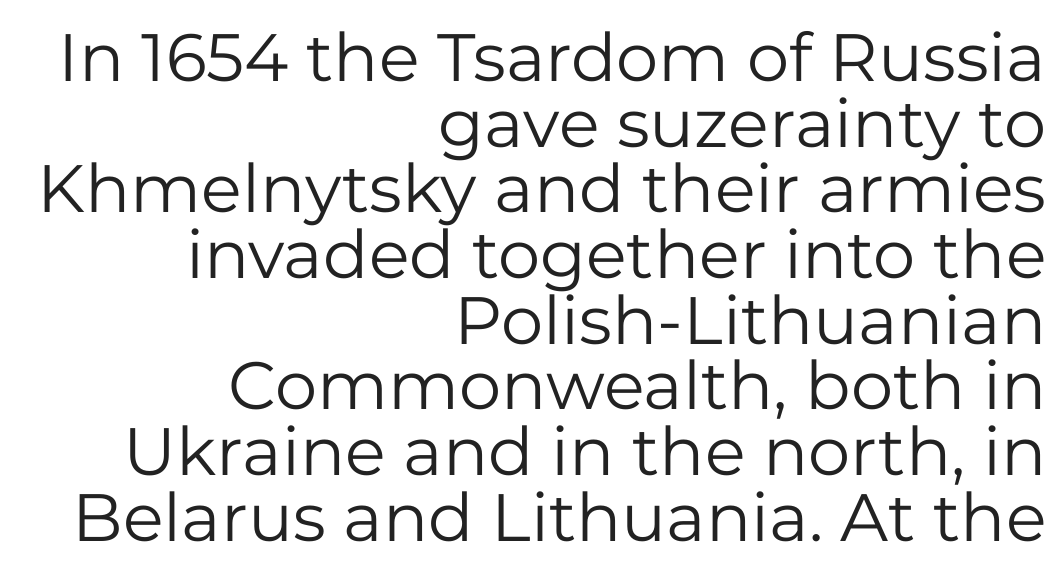
Q: Is the text bold? A: No.
Q: Is the text italic (slanted)? A: No, it is upright.
Q: Is the typeface a serif or a sans-serif typeface? A: Sans-serif.
Q: Is the text underlined? A: No.
Q: How is the paragraph aligned? A: Right-aligned.
Q: Is the spacing between letters normal or unusually wide? A: Normal.
Q: Is the spacing between lines tight, normal or loose? A: Tight.
Q: Width (condensed, normal, or wide)? A: Normal.
Q: Stroke contrast? A: Low.
Q: x-height? A: Medium.
Q: Monospaced? A: No.
